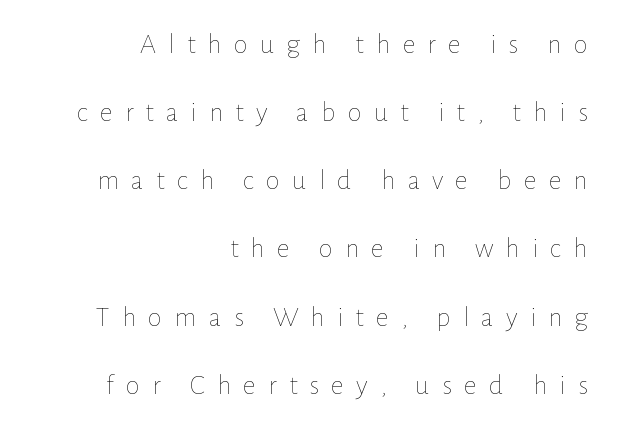
Q: Is the text bold? A: No.
Q: Is the text italic (slanted)? A: No, it is upright.
Q: Is the text underlined? A: No.
Q: How is the paragraph aligned? A: Right-aligned.
Q: Is the spacing between letters normal or unusually wide? A: Unusually wide.
Q: Is the spacing between lines tight, normal or loose? A: Loose.
Q: Width (condensed, normal, or wide)? A: Normal.
Q: Stroke contrast? A: Low.
Q: x-height? A: Medium.
Q: Monospaced? A: No.
